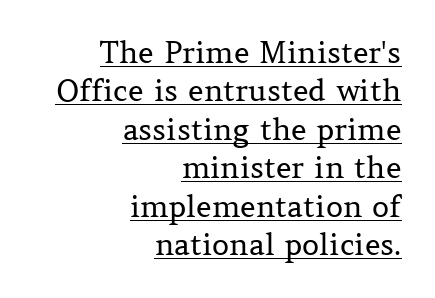
{"serif": "yes", "italic": "no", "bold": "no", "weight": "regular", "width": "normal", "stroke_contrast": "medium", "x_height": "medium", "monospaced": "no", "underline": "yes", "align": "right", "line_spacing": "normal", "line_spacing_ratio": 1.28, "letter_spacing": "normal", "letter_spacing_em": 0.0, "glyph_px": 30}
